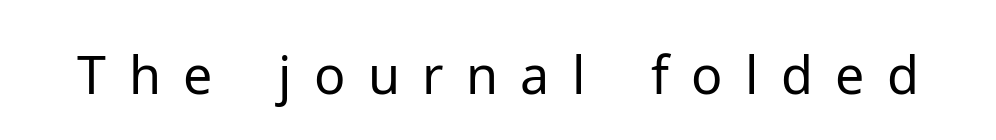
The image shows 52 px regular-weight sans-serif type, upright; set unusually wide letter spacing (+0.43 em), not underlined; low stroke contrast and a medium x-height.
